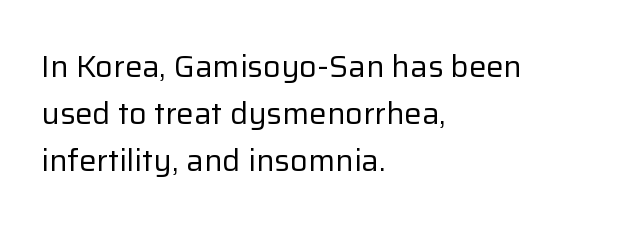
The face looks like a standard text weight, possibly lighter. The text block is weighted toward the left margin, trailing off unevenly rightward. Quick note: interline space is typical. The letters advance in unequal steps, a hallmark of proportional type.
